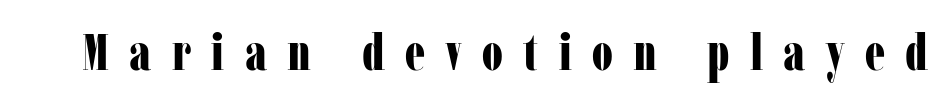
Is the type bold? Yes — the strokes are clearly thick and heavy. Does the lettering tilt? It doesn't — this is upright. Stroke terminals: seriffed. The tracking reads as deliberately expanded to a designer's eye. Think of a printed novel: that variable character pitch is what you see here. A bare baseline throughout the passage.
